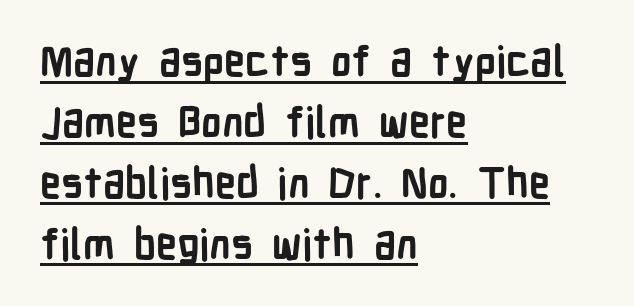
{"serif": "no", "italic": "no", "bold": "yes", "weight": "semibold", "width": "condensed", "stroke_contrast": "low", "x_height": "medium", "monospaced": "no", "underline": "yes", "align": "left", "line_spacing": "normal", "line_spacing_ratio": 1.45, "letter_spacing": "normal", "letter_spacing_em": 0.0, "glyph_px": 42}
